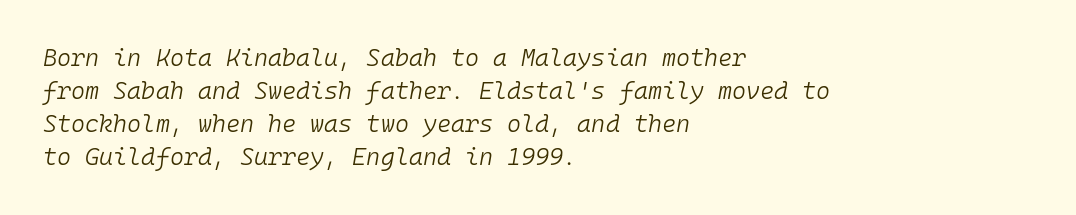
The image shows 24 px text type, italic (leaning right); set left-aligned, normal line spacing (1.38x), normal letter spacing, not underlined.
